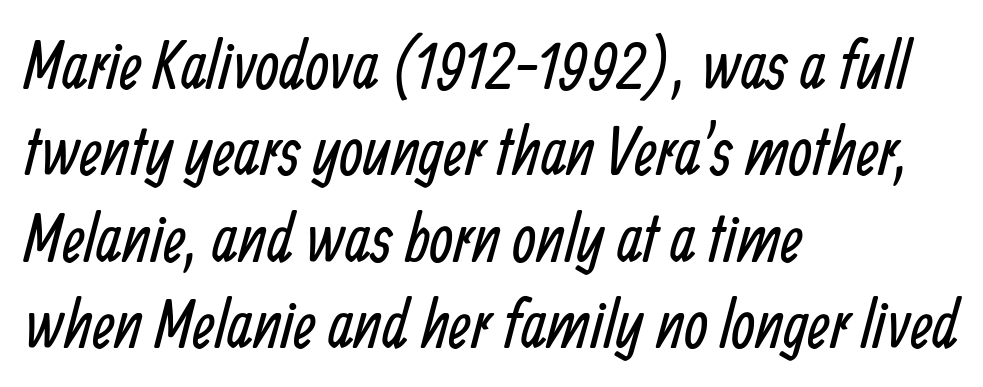
Q: Is the text bold? A: No.
Q: Is the typeface a serif or a sans-serif typeface? A: Sans-serif.
Q: Is the text underlined? A: No.
Q: How is the paragraph aligned? A: Left-aligned.
Q: Is the spacing between letters normal or unusually wide? A: Normal.
Q: Is the spacing between lines tight, normal or loose? A: Normal.
Q: Width (condensed, normal, or wide)? A: Condensed.
Q: Stroke contrast? A: Low.
Q: x-height? A: Medium.
Q: Monospaced? A: No.
